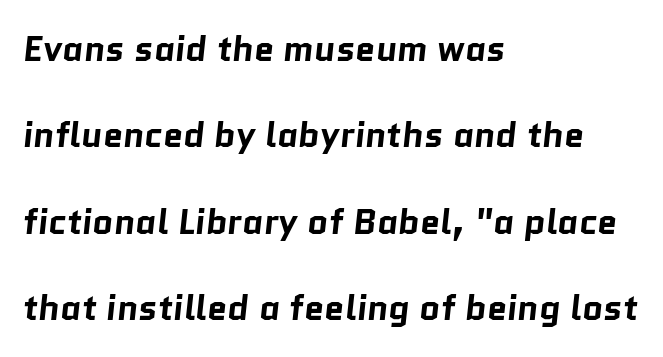
{"serif": "no", "bold": "yes", "weight": "bold", "width": "normal", "stroke_contrast": "low", "x_height": "medium", "monospaced": "no", "underline": "no", "align": "left", "line_spacing": "loose", "line_spacing_ratio": 2.4, "letter_spacing": "normal", "letter_spacing_em": 0.0, "glyph_px": 36}
